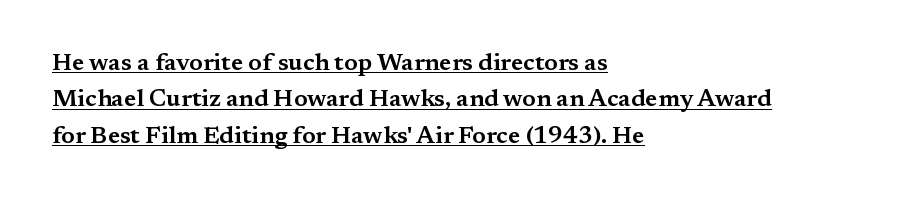
Q: Is the text italic (slanted)? A: No, it is upright.
Q: Is the text underlined? A: Yes.
Q: How is the paragraph aligned? A: Left-aligned.
Q: Is the spacing between letters normal or unusually wide? A: Normal.
Q: Is the spacing between lines tight, normal or loose? A: Normal.
